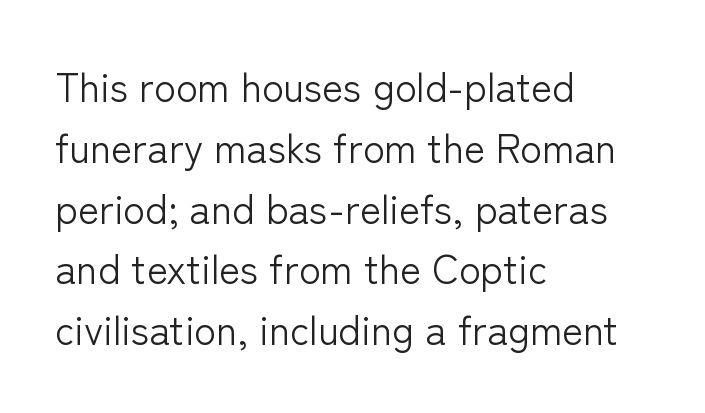
{"serif": "no", "italic": "no", "bold": "no", "weight": "light", "width": "normal", "stroke_contrast": "low", "x_height": "medium", "monospaced": "no", "underline": "no", "align": "left", "line_spacing": "normal", "line_spacing_ratio": 1.52, "letter_spacing": "normal", "letter_spacing_em": 0.0, "glyph_px": 40}
